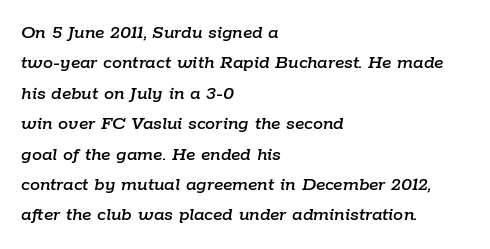
In terms of leading, this rendering sits right in the middle. Between one letter and the next there's only the usual sliver of space. These lines stack with their left ends in a neat column. Check the space under the baseline: it is left empty. In terms of posture, this sample is oblique.
